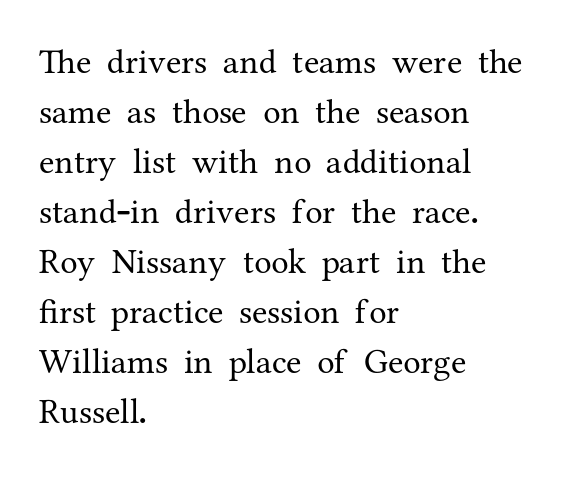
{"serif": "yes", "italic": "no", "bold": "no", "weight": "regular", "width": "normal", "stroke_contrast": "medium", "x_height": "medium", "monospaced": "no", "underline": "no", "align": "left", "line_spacing": "normal", "line_spacing_ratio": 1.43, "letter_spacing": "normal", "letter_spacing_em": 0.0, "glyph_px": 35}
